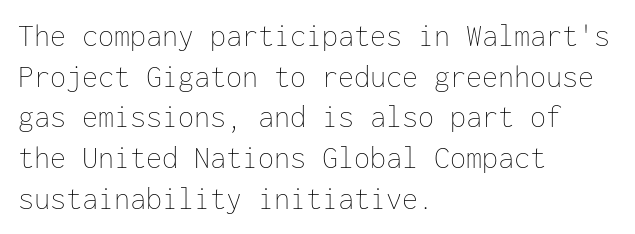
{"italic": "no", "bold": "no", "weight": "thin", "width": "normal", "stroke_contrast": "low", "x_height": "medium", "monospaced": "yes", "underline": "no", "align": "left", "line_spacing": "normal", "line_spacing_ratio": 1.27, "letter_spacing": "normal", "letter_spacing_em": 0.0, "glyph_px": 32}
